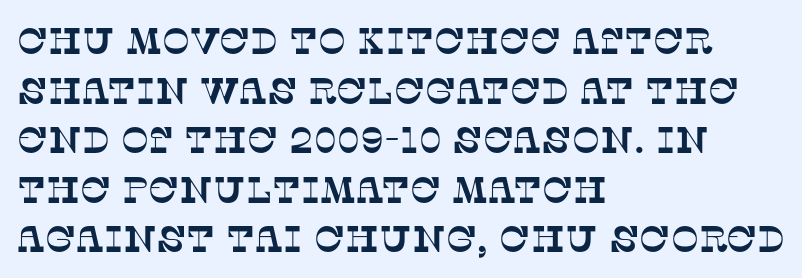
Q: Is the typeface a serif or a sans-serif typeface? A: Serif.
Q: Is the text underlined? A: No.
Q: How is the paragraph aligned? A: Left-aligned.
Q: Is the spacing between letters normal or unusually wide? A: Normal.
Q: Is the spacing between lines tight, normal or loose? A: Normal.
Q: Width (condensed, normal, or wide)? A: Normal.
Q: Stroke contrast? A: Low.
Q: x-height? A: Large.
Q: Monospaced? A: No.
